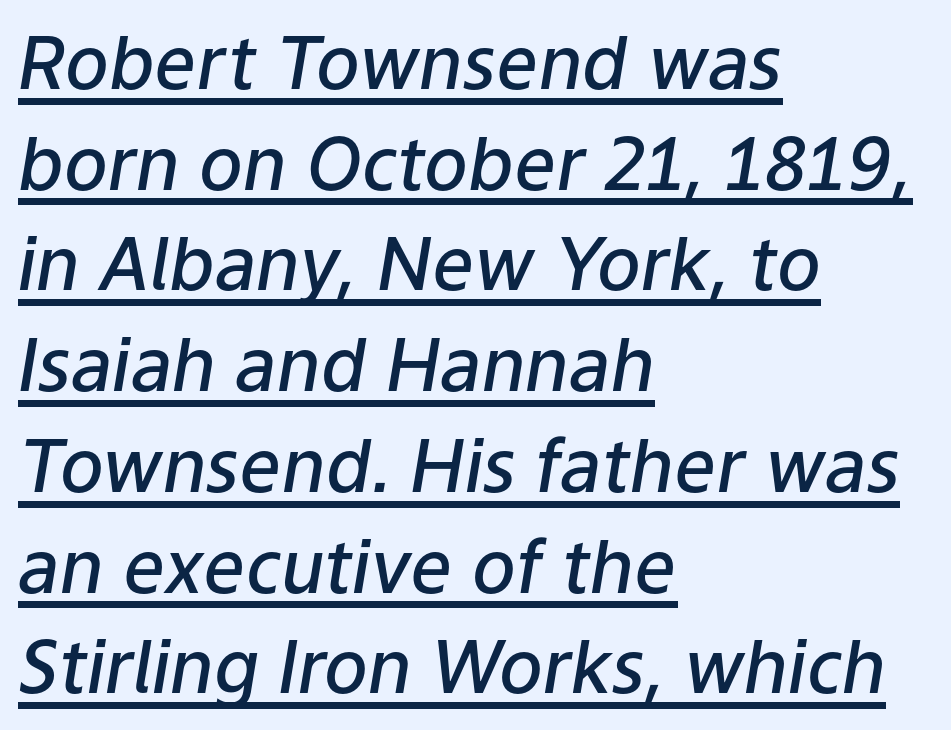
The paragraph has a hard left edge and a soft right edge. In terms of posture, this sample is oblique. The rows are spaced the way most documents space them. Heft: intermediate — a semibold. A rule runs beneath these lines of type.
